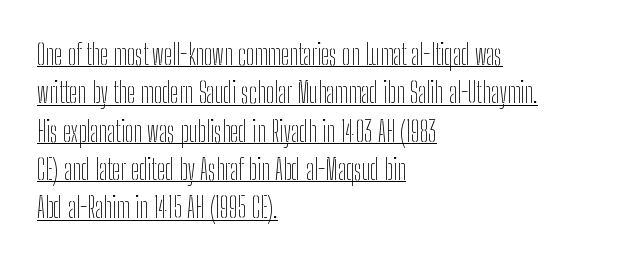
{"serif": "no", "italic": "no", "bold": "no", "weight": "thin", "width": "condensed", "stroke_contrast": "low", "x_height": "medium", "monospaced": "no", "underline": "yes", "align": "left", "line_spacing": "normal", "line_spacing_ratio": 1.37, "letter_spacing": "normal", "letter_spacing_em": 0.0, "glyph_px": 28}
